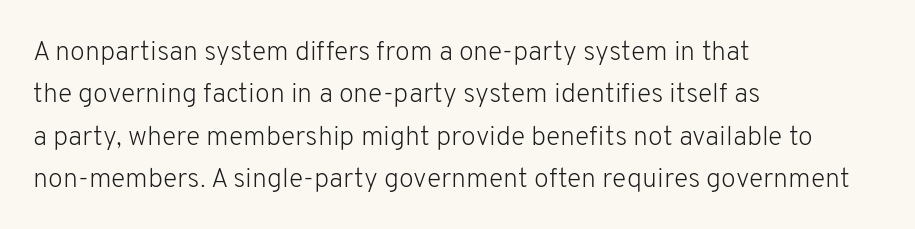
Q: Is the text bold? A: No.
Q: Is the text italic (slanted)? A: No, it is upright.
Q: Is the text underlined? A: No.
Q: How is the paragraph aligned? A: Left-aligned.
Q: Is the spacing between letters normal or unusually wide? A: Normal.
Q: Is the spacing between lines tight, normal or loose? A: Normal.
